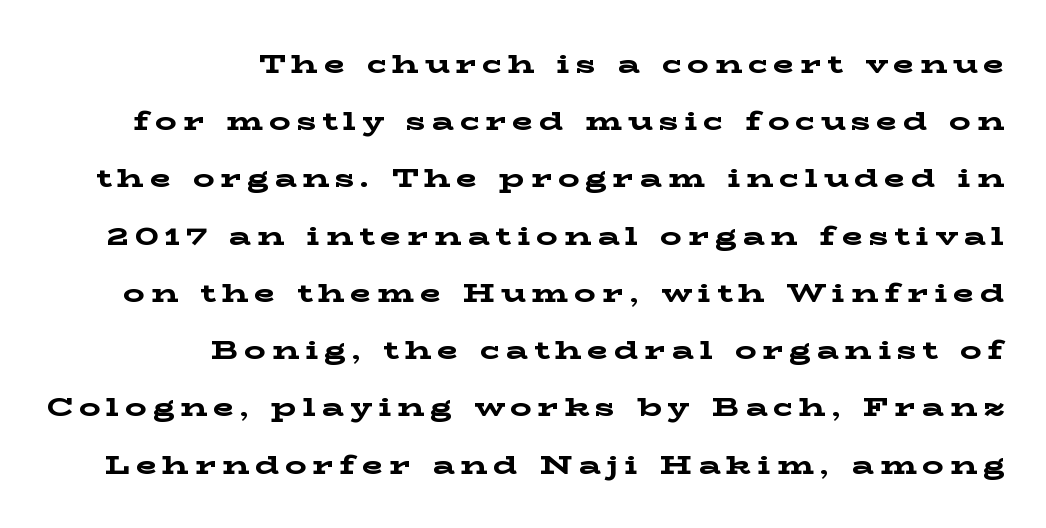
{"italic": "no", "bold": "yes", "underline": "no", "align": "right", "line_spacing": "loose", "line_spacing_ratio": 2.12, "letter_spacing": "wide", "letter_spacing_em": 0.22, "glyph_px": 27}
